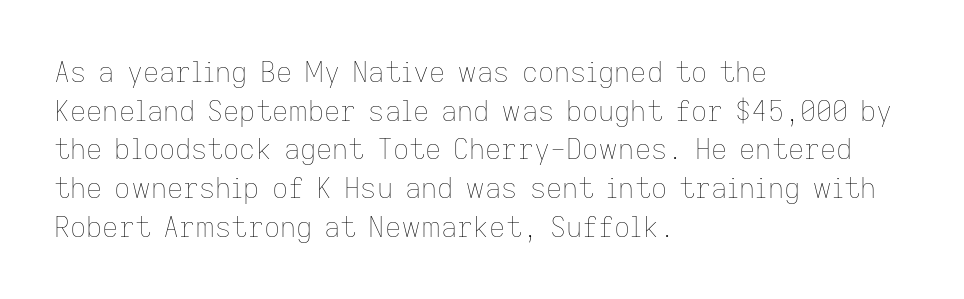
{"italic": "no", "bold": "no", "weight": "thin", "width": "normal", "stroke_contrast": "low", "x_height": "medium", "monospaced": "no", "underline": "no", "align": "left", "line_spacing": "normal", "line_spacing_ratio": 1.38, "letter_spacing": "normal", "letter_spacing_em": 0.0, "glyph_px": 28}
